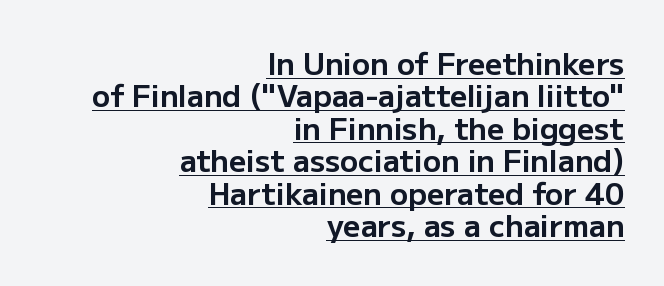
The image shows 30 px bold sans-serif type, upright; set right-aligned, tight line spacing (1.08x), normal letter spacing, underlined; low stroke contrast and a medium x-height.
